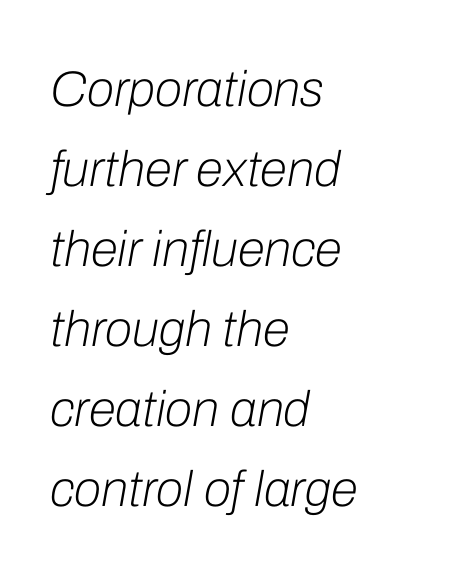
{"italic": "yes", "lean": "right", "slant_degrees": 10, "bold": "no", "weight": "light", "width": "normal", "stroke_contrast": "low", "x_height": "medium", "monospaced": "no", "underline": "no", "align": "left", "line_spacing": "normal", "line_spacing_ratio": 1.6, "letter_spacing": "normal", "letter_spacing_em": 0.0, "glyph_px": 50}
